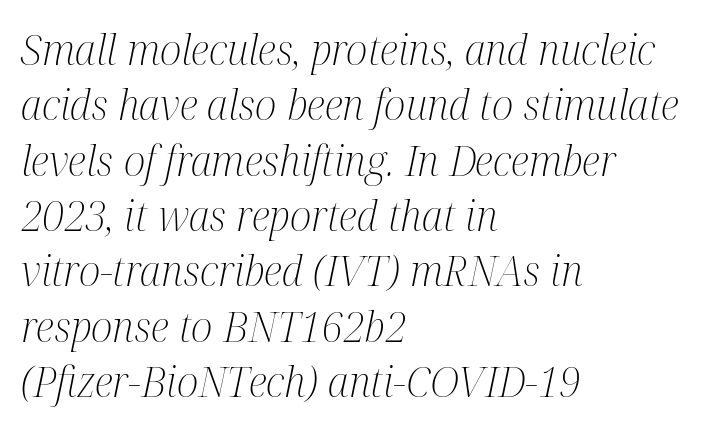
Q: Is the text bold? A: No.
Q: Is the text italic (slanted)? A: Yes, it leans right by about 12 degrees.
Q: Is the typeface a serif or a sans-serif typeface? A: Serif.
Q: Is the text underlined? A: No.
Q: How is the paragraph aligned? A: Left-aligned.
Q: Is the spacing between letters normal or unusually wide? A: Normal.
Q: Is the spacing between lines tight, normal or loose? A: Normal.
Q: Width (condensed, normal, or wide)? A: Condensed.
Q: Stroke contrast? A: Medium.
Q: x-height? A: Medium.
Q: Monospaced? A: No.
